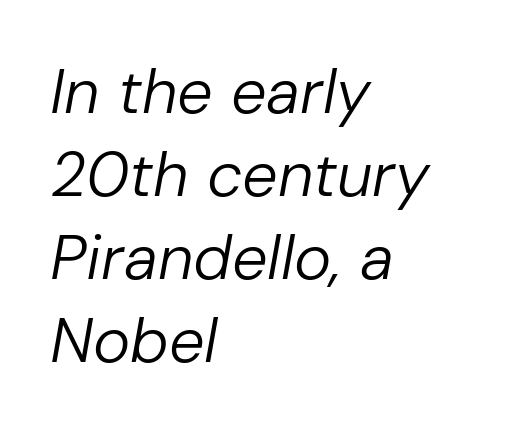
Q: Is the text bold? A: No.
Q: Is the text italic (slanted)? A: Yes, it leans right by about 10 degrees.
Q: Is the text underlined? A: No.
Q: How is the paragraph aligned? A: Left-aligned.
Q: Is the spacing between letters normal or unusually wide? A: Normal.
Q: Is the spacing between lines tight, normal or loose? A: Normal.
Q: Width (condensed, normal, or wide)? A: Normal.
Q: Stroke contrast? A: Low.
Q: x-height? A: Medium.
Q: Monospaced? A: No.
